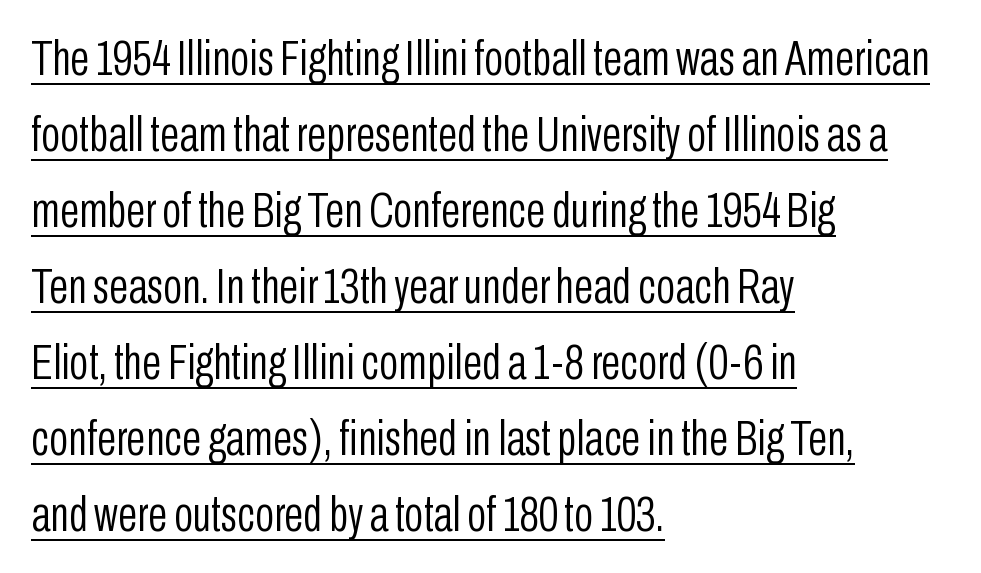
Every row of glyphs begins at an identical x-position on the left. The letters stand straight up with perfectly vertical stems. Between one letter and the next there's only the usual sliver of space. The passage shown is typeset with a sans-serif family. The passage shown is not bold in any degree.
